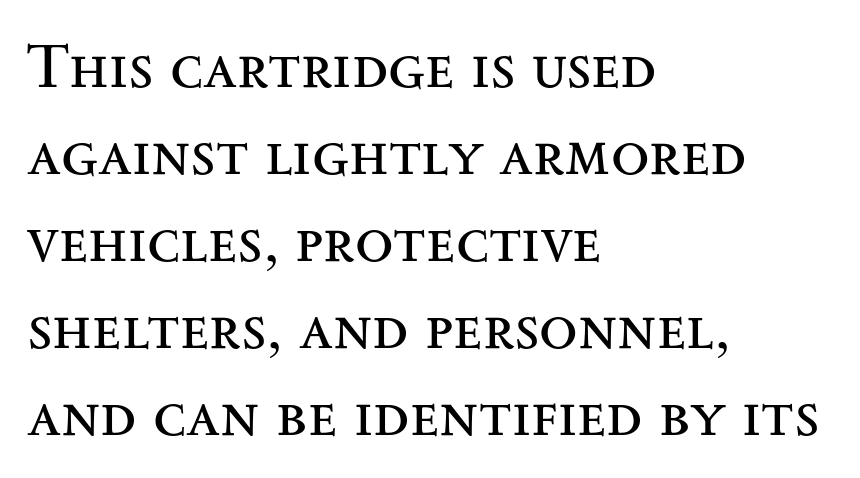
To sum up the face: it has serifs. Standard letterfit; no display-style spreading of the glyphs. A light-to-regular cut is what we see here. Leading matches the norm, producing a regular column.
